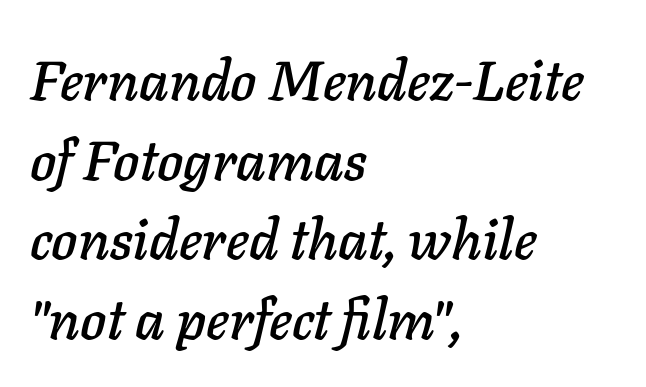
The rendering uses natural spacing where letterforms have individual widths. Short note: letters normally spaced. The glyphs look as if they've been sheared to an angle. Beneath every word, the page is bare. One-word summary of the alignment: left. Leading matches the norm, producing a regular column.
